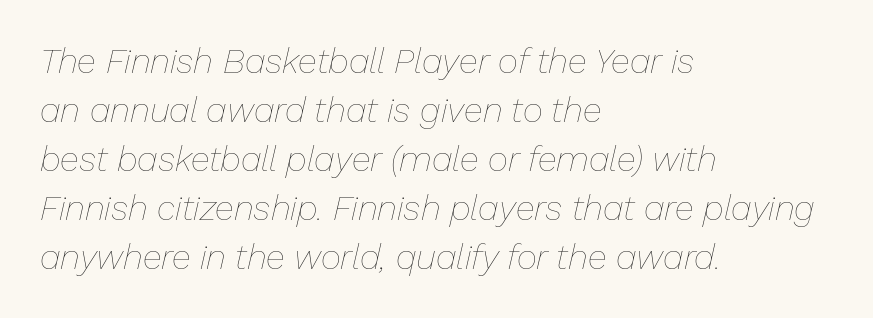
Underlining? Definitely not there. Compared with a centered layout, this one pins lines to the left instead. If you drew a line through each stem, it would be angled. Caption: standard tracking, unaltered. Whoever set this chose a conventional vertical rhythm.
